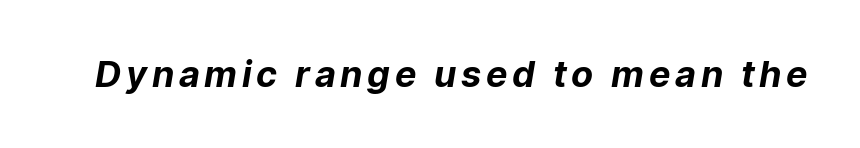
The image shows 36 px bold sans-serif type; set not underlined; low stroke contrast and a medium x-height.
